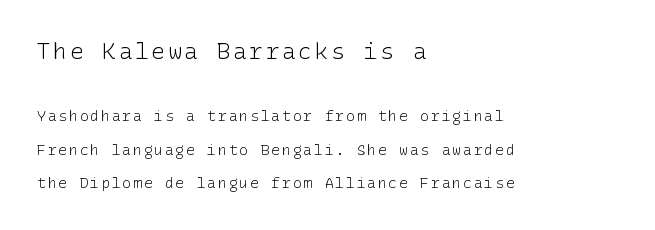
Every row of glyphs begins at an identical x-position on the left. Stems and bowls with no extra thickness — not bold. Whoever set this made the first block the dominant, larger element. In terms of leading, this rendering errs on the spacious side.
